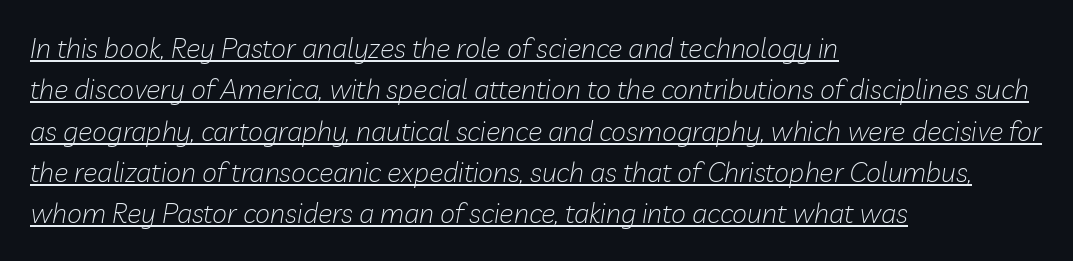
{"italic": "yes", "lean": "right", "slant_degrees": 10, "bold": "no", "underline": "yes", "align": "left", "line_spacing": "normal", "line_spacing_ratio": 1.53, "letter_spacing": "normal", "letter_spacing_em": 0.0, "glyph_px": 27}
